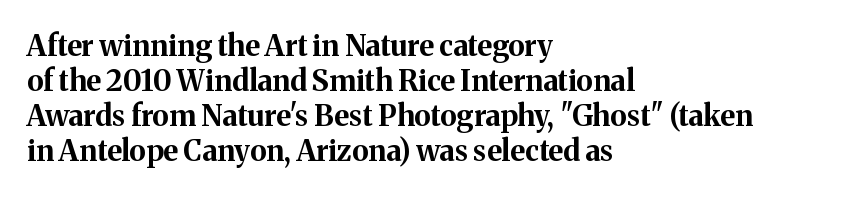
Q: Is the text bold? A: Yes.
Q: Is the text italic (slanted)? A: No, it is upright.
Q: Is the typeface a serif or a sans-serif typeface? A: Serif.
Q: Is the text underlined? A: No.
Q: How is the paragraph aligned? A: Left-aligned.
Q: Is the spacing between letters normal or unusually wide? A: Normal.
Q: Width (condensed, normal, or wide)? A: Normal.
Q: Stroke contrast? A: Medium.
Q: x-height? A: Medium.
Q: Monospaced? A: No.
